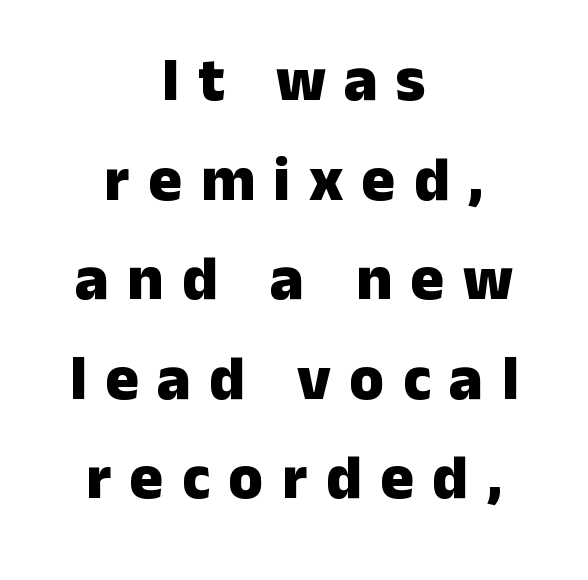
The image shows 63 px heavy sans-serif type, upright; set centered, normal line spacing (1.58x), unusually wide letter spacing (+0.29 em), not underlined; low stroke contrast and a medium x-height.
